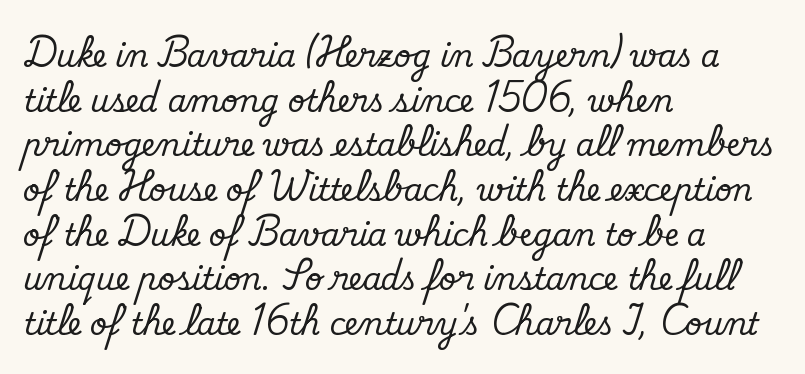
Q: Is the text italic (slanted)? A: Yes.
Q: Is the typeface a serif or a sans-serif typeface? A: Serif.
Q: Is the text underlined? A: No.
Q: How is the paragraph aligned? A: Left-aligned.
Q: Is the spacing between letters normal or unusually wide? A: Normal.
Q: Is the spacing between lines tight, normal or loose? A: Normal.
Q: Width (condensed, normal, or wide)? A: Normal.
Q: Stroke contrast? A: Medium.
Q: x-height? A: Small.
Q: Monospaced? A: No.
